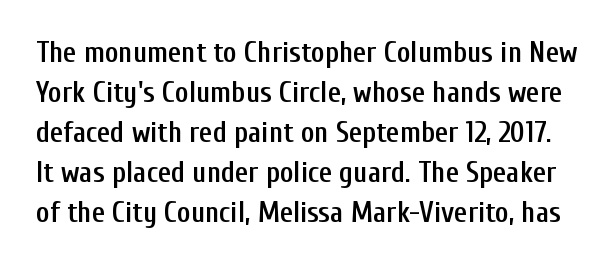
Q: Is the text bold? A: Semi-bold.
Q: Is the text italic (slanted)? A: No, it is upright.
Q: Is the typeface a serif or a sans-serif typeface? A: Sans-serif.
Q: Is the text underlined? A: No.
Q: Is the spacing between letters normal or unusually wide? A: Normal.
Q: Is the spacing between lines tight, normal or loose? A: Normal.
Q: Width (condensed, normal, or wide)? A: Condensed.
Q: Stroke contrast? A: Low.
Q: x-height? A: Medium.
Q: Monospaced? A: No.
